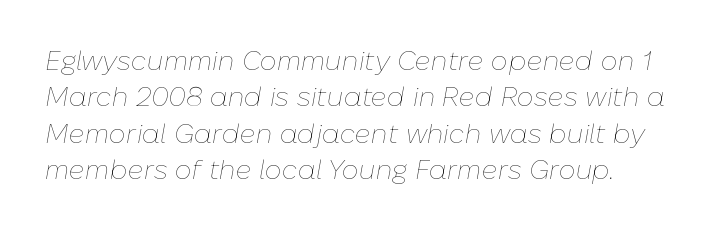
In terms of posture, this sample is oblique. The type is set solid horizontally, with unmodified tracking. Vertically, the passage feels balanced, rows spaced as you'd expect. The typeface has the unassuming heft of standard copy or less. Nobody drew a line under any word here.
